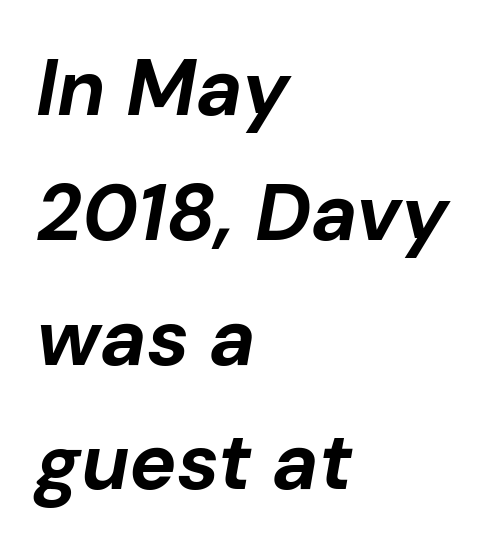
Q: Is the text bold? A: Yes.
Q: Is the text italic (slanted)? A: Yes, it leans right by about 10 degrees.
Q: Is the text underlined? A: No.
Q: How is the paragraph aligned? A: Left-aligned.
Q: Is the spacing between letters normal or unusually wide? A: Normal.
Q: Is the spacing between lines tight, normal or loose? A: Normal.
Q: Width (condensed, normal, or wide)? A: Normal.
Q: Stroke contrast? A: Low.
Q: x-height? A: Medium.
Q: Monospaced? A: No.
